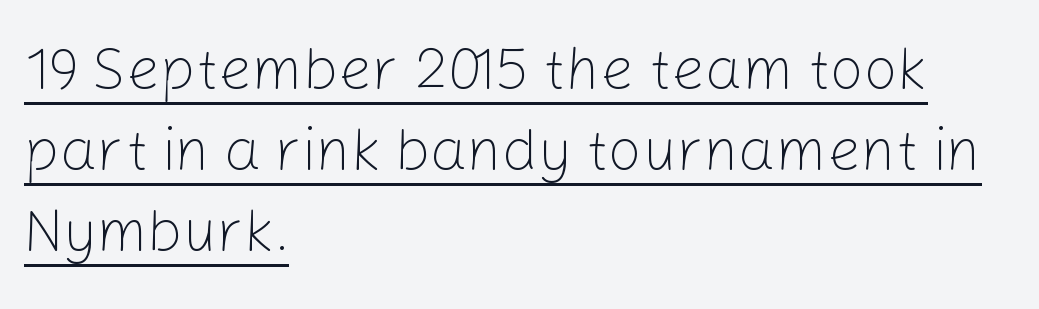
The image shows 59 px light sans-serif type, upright; set left-aligned, normal line spacing (1.37x), normal letter spacing, underlined; low stroke contrast and a medium x-height.
